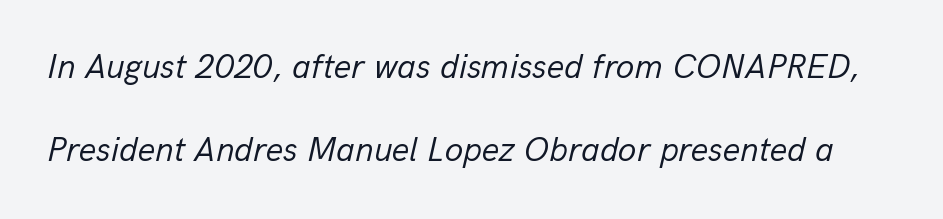
The image shows 34 px regular-weight type, italic (leaning right); set loose line spacing (2.44x), normal letter spacing, not underlined; low stroke contrast and a medium x-height.
